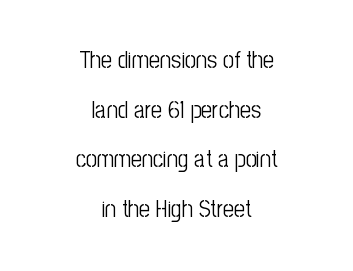
Leftover space on each line is divided equally before and after the words. Spacing between characters is what you'd get straight out of the box. Notice how the stems are strictly vertical — no italics here. Stems and bowls with no extra thickness — not bold. Underline: absent. Each new line begins a long way beneath the previous one.
